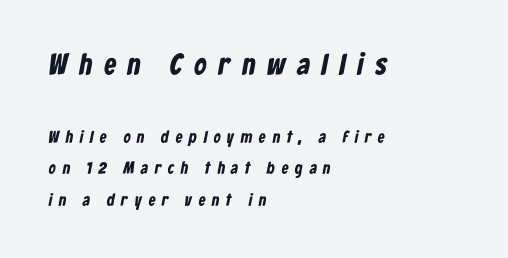
Q: Is the text bold? A: Yes.
Q: Is the typeface a serif or a sans-serif typeface? A: Sans-serif.
Q: Is the text underlined? A: No.
Q: How is the paragraph aligned? A: Left-aligned.
Q: Is the spacing between letters normal or unusually wide? A: Unusually wide.
Q: Which block of text is set in a larger size, the first (top) or the second (bottom)? A: The first (top) one.
Q: Width (condensed, normal, or wide)? A: Condensed.
Q: Stroke contrast? A: Low.
Q: x-height? A: Medium.
Q: Monospaced? A: No.
